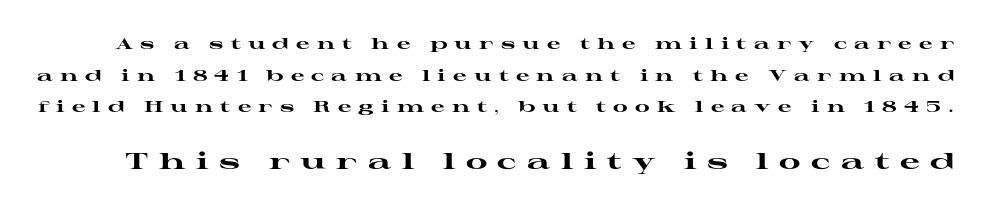
{"italic": "no", "bold": "yes", "underline": "no", "line_spacing": "loose", "line_spacing_ratio": 2.11, "letter_spacing": "wide", "letter_spacing_em": 0.48, "larger_block": "second", "size_ratio": 1.47, "glyph_px": 22}
